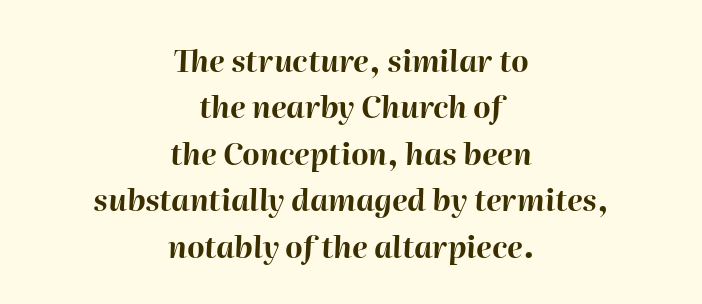
The image shows 30 px bold type, italic (leaning right); set centered, normal line spacing (1.55x), normal letter spacing, not underlined; high stroke contrast and a medium x-height.
